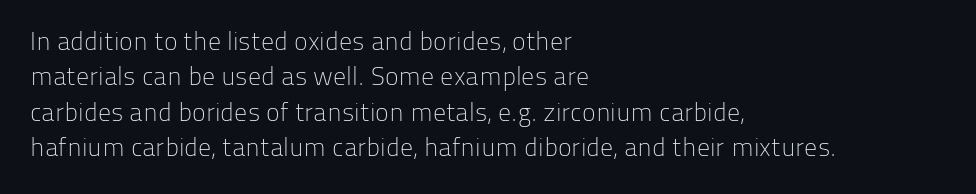
The image shows 26 px text type, upright; set left-aligned, normal line spacing (1.36x), normal letter spacing, not underlined.
